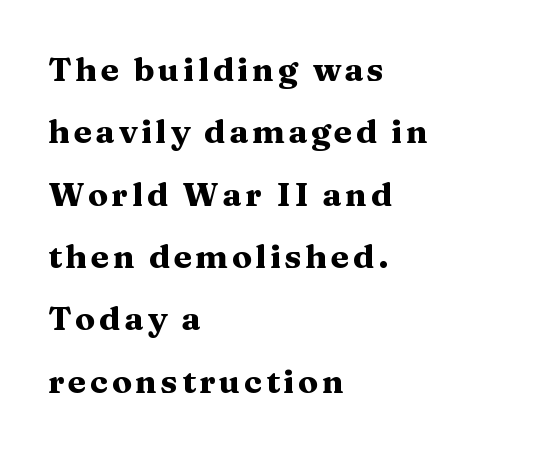
The image shows 33 px heavy, wide serif type, upright; set left-aligned, line spacing 1.89x, not underlined; medium stroke contrast and a medium x-height.
